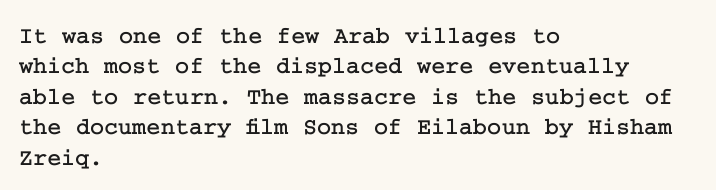
Q: Is the text italic (slanted)? A: No, it is upright.
Q: Is the text underlined? A: No.
Q: How is the paragraph aligned? A: Left-aligned.
Q: Is the spacing between letters normal or unusually wide? A: Normal.
Q: Is the spacing between lines tight, normal or loose? A: Normal.
